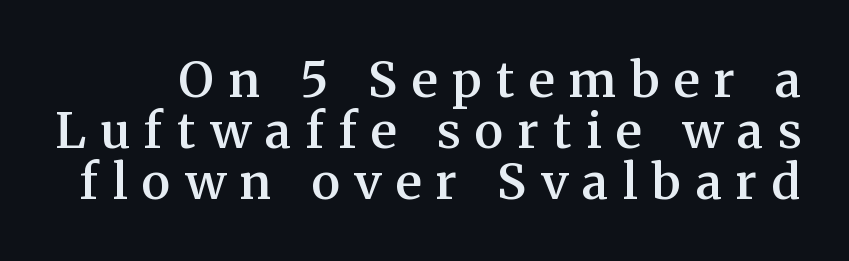
The image shows 49 px semibold serif type, upright; set tight line spacing (1.04x), unusually wide letter spacing (+0.3 em), not underlined; medium stroke contrast and a medium x-height.
